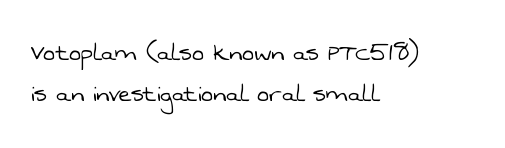
The image shows 29 px light sans-serif type; set left-aligned, normal line spacing (1.43x), normal letter spacing, not underlined; low stroke contrast and a medium x-height.
